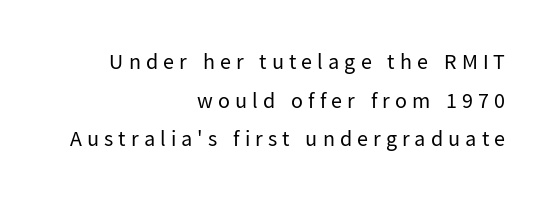
{"italic": "no", "bold": "no", "underline": "no", "align": "right", "line_spacing_ratio": 1.76, "letter_spacing": "wide", "letter_spacing_em": 0.23, "glyph_px": 22}
